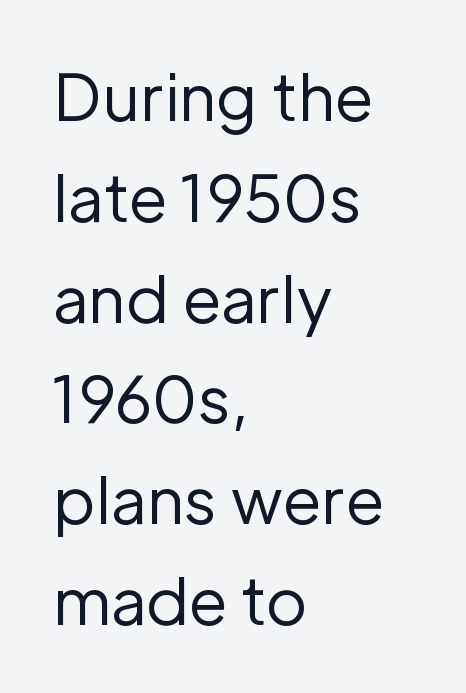
{"serif": "no", "italic": "no", "bold": "no", "weight": "regular", "width": "normal", "stroke_contrast": "low", "x_height": "medium", "monospaced": "no", "underline": "no", "align": "left", "line_spacing": "normal", "line_spacing_ratio": 1.6, "letter_spacing": "normal", "letter_spacing_em": 0.0, "glyph_px": 63}
